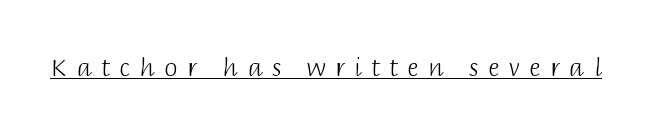
The image shows 24 px text type, upright; set unusually wide letter spacing (+0.4 em), underlined.
